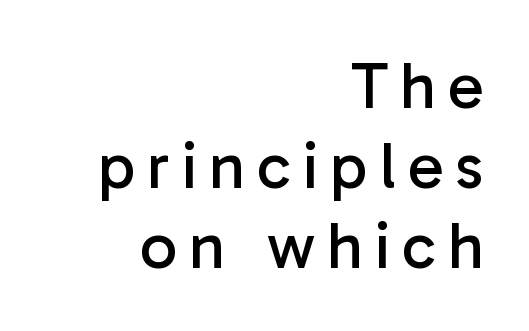
Proportional: the letters do not fall into vertical columns. Unmarked baselines from the first word to the last. Layout note: lines flush right. These lines are composed in type without serifs.
